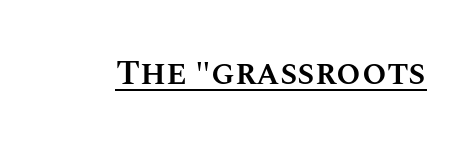
{"italic": "no", "bold": "semi", "weight": "semibold", "width": "normal", "stroke_contrast": "medium", "x_height": "large", "monospaced": "no", "underline": "yes", "letter_spacing": "normal", "letter_spacing_em": 0.0, "glyph_px": 35}
